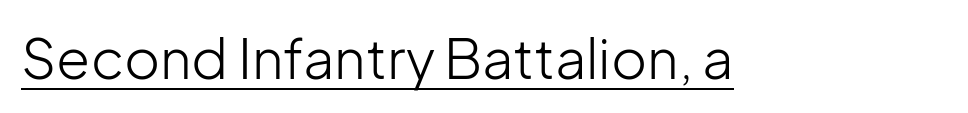
{"serif": "no", "italic": "no", "bold": "no", "weight": "light", "width": "normal", "stroke_contrast": "low", "x_height": "medium", "monospaced": "no", "underline": "yes", "letter_spacing": "normal", "letter_spacing_em": 0.0, "glyph_px": 55}
